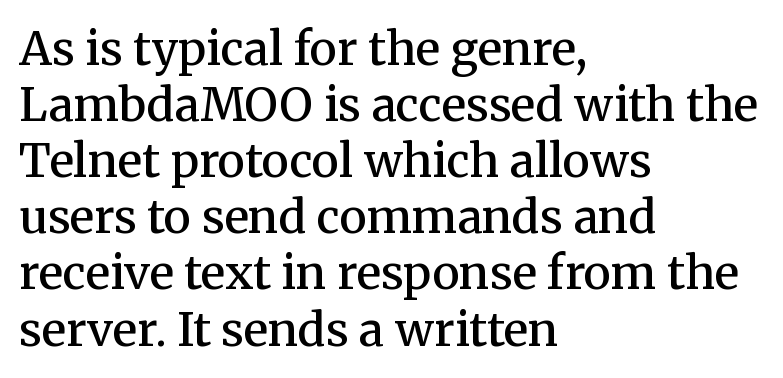
Q: Is the text bold? A: Semi-bold.
Q: Is the text italic (slanted)? A: No, it is upright.
Q: Is the typeface a serif or a sans-serif typeface? A: Serif.
Q: Is the text underlined? A: No.
Q: How is the paragraph aligned? A: Left-aligned.
Q: Is the spacing between letters normal or unusually wide? A: Normal.
Q: Width (condensed, normal, or wide)? A: Normal.
Q: Stroke contrast? A: Medium.
Q: x-height? A: Medium.
Q: Monospaced? A: No.
